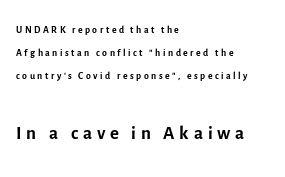
This layout puts the modest block above and the oversized block below. The rows are spaced the way most documents space them. Bold? No — there's no thickening of the strokes. The words here are not underlined.
